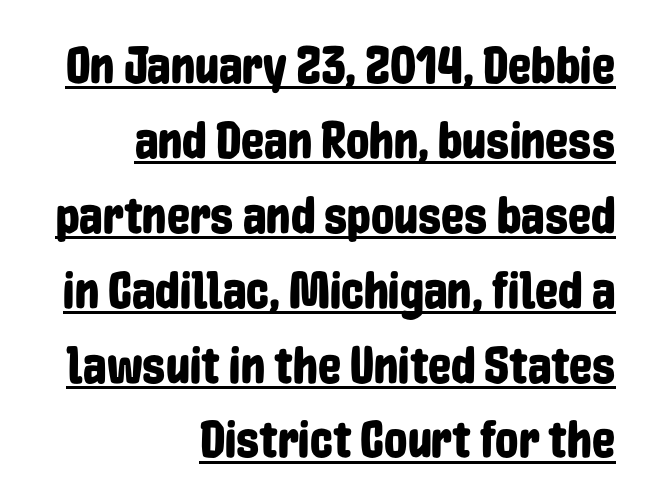
The image shows 52 px condensed sans-serif type, upright; set right-aligned, normal line spacing (1.44x), normal letter spacing, underlined; low stroke contrast and a medium x-height.
